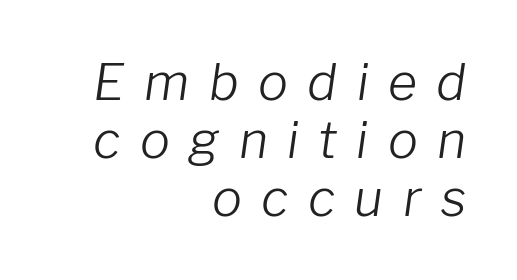
{"italic": "yes", "lean": "right", "slant_degrees": 8, "bold": "no", "weight": "light", "width": "normal", "stroke_contrast": "low", "x_height": "medium", "monospaced": "no", "underline": "no", "align": "right", "line_spacing_ratio": 1.16, "letter_spacing": "wide", "letter_spacing_em": 0.39, "glyph_px": 50}
